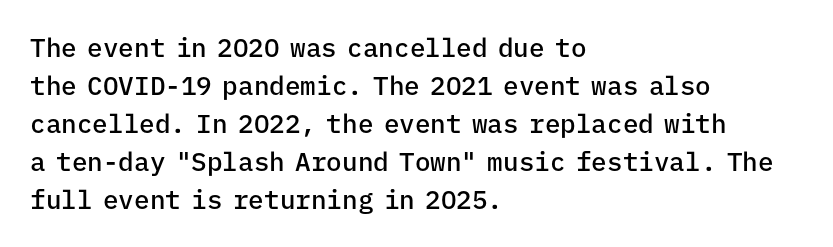
Q: Is the text bold? A: Semi-bold.
Q: Is the text italic (slanted)? A: No, it is upright.
Q: Is the text underlined? A: No.
Q: How is the paragraph aligned? A: Left-aligned.
Q: Is the spacing between letters normal or unusually wide? A: Normal.
Q: Is the spacing between lines tight, normal or loose? A: Normal.
